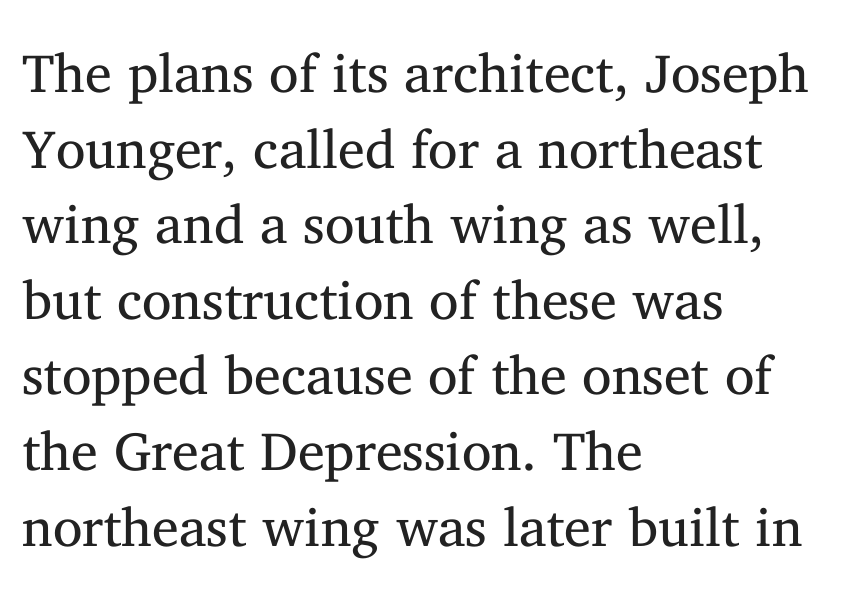
{"serif": "yes", "italic": "no", "bold": "no", "weight": "regular", "width": "normal", "stroke_contrast": "medium", "x_height": "medium", "monospaced": "no", "underline": "no", "align": "left", "line_spacing": "normal", "line_spacing_ratio": 1.4, "letter_spacing": "normal", "letter_spacing_em": 0.0, "glyph_px": 54}
